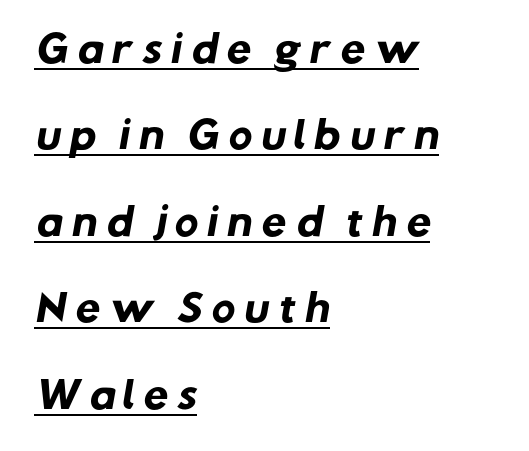
Q: Is the text bold? A: Yes.
Q: Is the typeface a serif or a sans-serif typeface? A: Sans-serif.
Q: Is the text underlined? A: Yes.
Q: How is the paragraph aligned? A: Left-aligned.
Q: Is the spacing between letters normal or unusually wide? A: Unusually wide.
Q: Is the spacing between lines tight, normal or loose? A: Loose.
Q: Width (condensed, normal, or wide)? A: Normal.
Q: Stroke contrast? A: Low.
Q: x-height? A: Medium.
Q: Monospaced? A: No.
